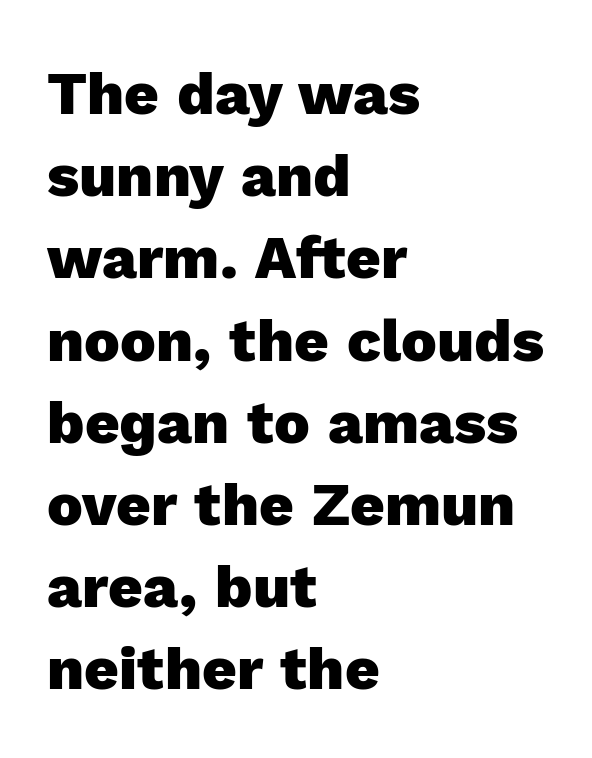
The image shows 60 px heavy sans-serif type, upright; set left-aligned, normal line spacing (1.37x), normal letter spacing, not underlined; a medium x-height.
